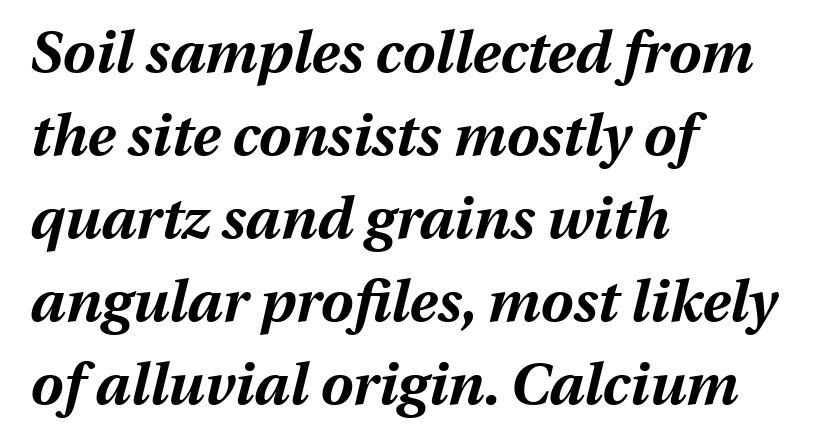
{"italic": "yes", "lean": "right", "slant_degrees": 13, "bold": "yes", "weight": "bold", "width": "normal", "stroke_contrast": "medium", "x_height": "medium", "monospaced": "no", "underline": "no", "align": "left", "line_spacing": "normal", "line_spacing_ratio": 1.43, "letter_spacing": "normal", "letter_spacing_em": 0.0, "glyph_px": 58}
